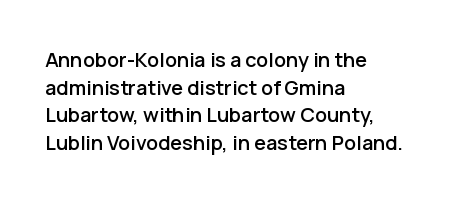
{"italic": "no", "underline": "no", "align": "left", "line_spacing": "normal", "line_spacing_ratio": 1.38, "letter_spacing": "normal", "letter_spacing_em": 0.0, "glyph_px": 20}
